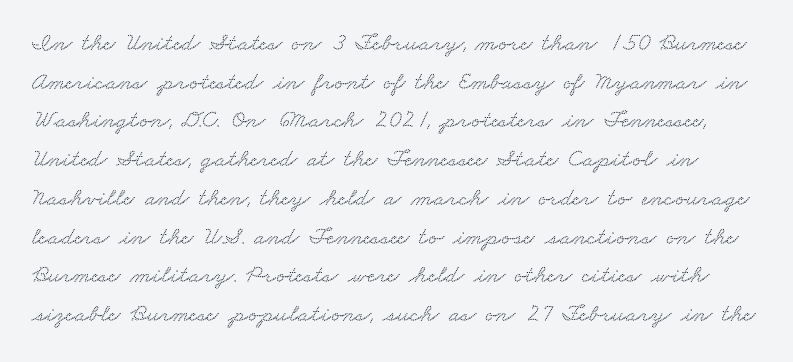
The passage shown has conventional tracking throughout. Rows of type keep a routine distance in the vertical direction. The space beneath each line is pristine and unruled.
